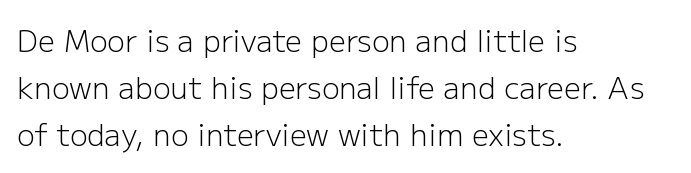
A roman cut, with each character standing at attention. Here the designer chose a conventional face with non-uniform glyph widths. Plain, unruled lines of type. The block of text has a typical density, with ordinary space between rows. The face used here is a sans, in the tradition of grotesques and geometrics. Line starts are locked; line ends wander.
